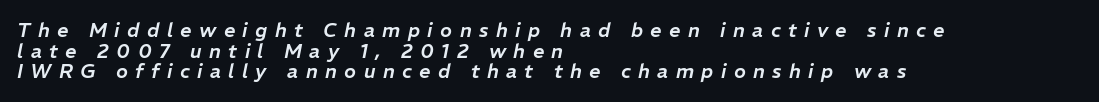
Q: Is the text italic (slanted)? A: Yes, it leans right by about 11 degrees.
Q: Is the text underlined? A: No.
Q: How is the paragraph aligned? A: Left-aligned.
Q: Is the spacing between letters normal or unusually wide? A: Unusually wide.
Q: Is the spacing between lines tight, normal or loose? A: Tight.
